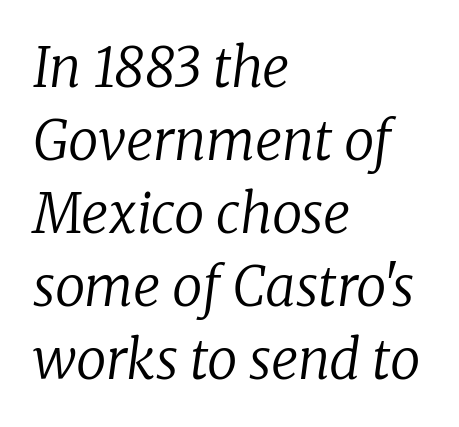
Stem width sits at or under what a default text font uses. Normally led — the rows are evenly, conventionally spaced. Serifs: yes, visible at the terminals of the letterforms. The passage is arranged the way most books set body copy — flush left. Words appear dense and cohesive because spacing is normal. Type without underlining.
